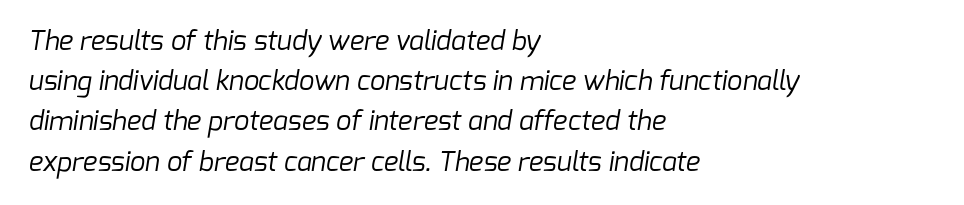
Q: Is the text bold? A: No.
Q: Is the text underlined? A: No.
Q: How is the paragraph aligned? A: Left-aligned.
Q: Is the spacing between letters normal or unusually wide? A: Normal.
Q: Is the spacing between lines tight, normal or loose? A: Normal.
